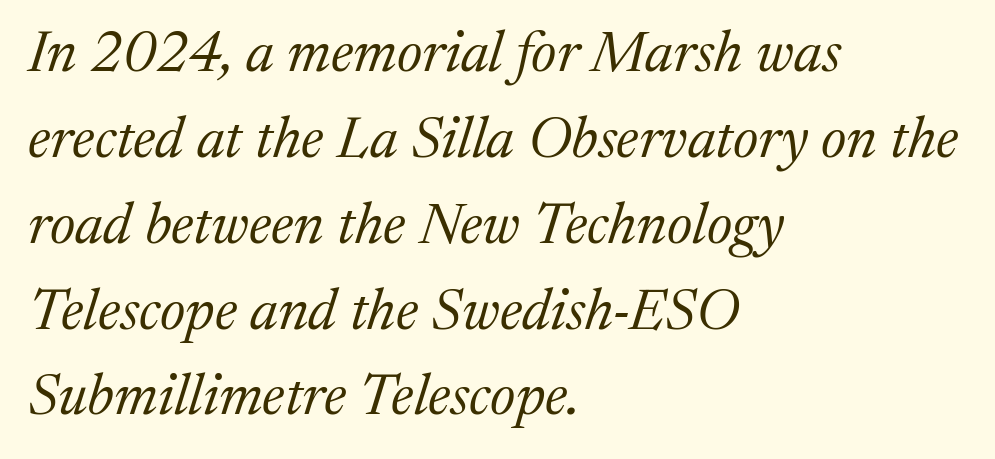
Q: Is the text bold? A: No.
Q: Is the text italic (slanted)? A: Yes, it leans right by about 17 degrees.
Q: Is the typeface a serif or a sans-serif typeface? A: Serif.
Q: Is the text underlined? A: No.
Q: How is the paragraph aligned? A: Left-aligned.
Q: Is the spacing between letters normal or unusually wide? A: Normal.
Q: Is the spacing between lines tight, normal or loose? A: Normal.
Q: Width (condensed, normal, or wide)? A: Normal.
Q: Stroke contrast? A: Medium.
Q: x-height? A: Medium.
Q: Monospaced? A: No.
